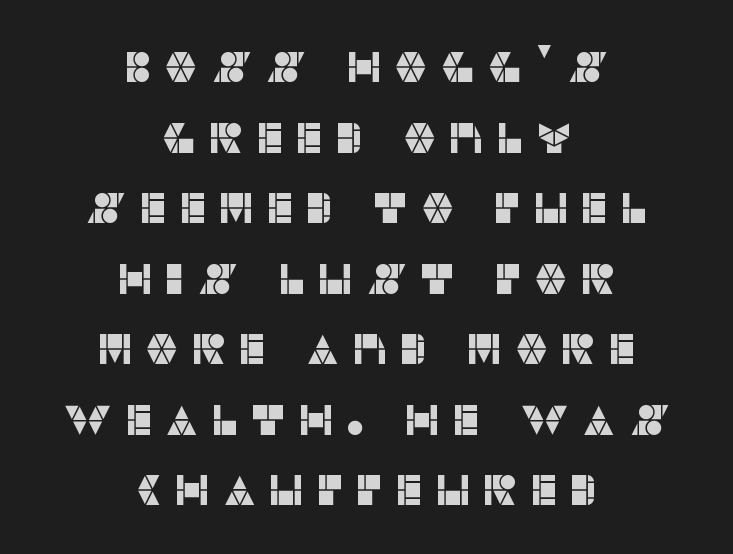
The image shows 43 px sans-serif type, upright; set centered, normal line spacing (1.64x), unusually wide letter spacing (+0.26 em), not underlined; low stroke contrast and a large x-height.
